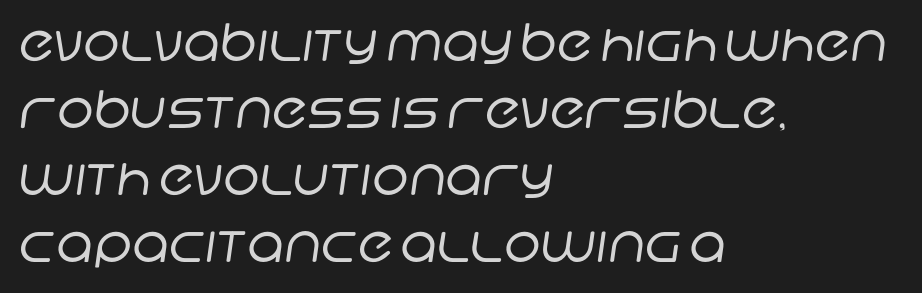
This sample uses plain, unmodified letter spacing. Left-aligned paragraph, ragged on the right. The specimen omits any rule beneath the text block's lines. No heavy texture on the line: the type isn't bold. No feet cap the strokes, marking this as sans-serif type.
